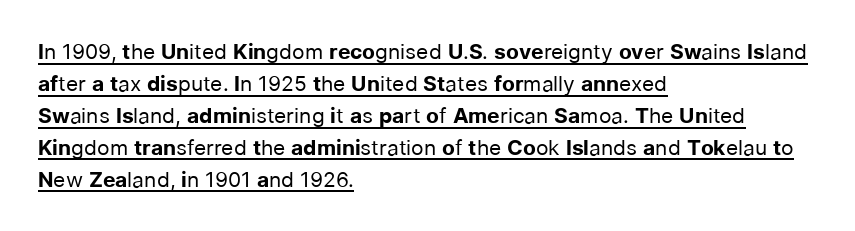
Q: Is the text bold? A: No.
Q: Is the text italic (slanted)? A: No, it is upright.
Q: Is the text underlined? A: Yes.
Q: How is the paragraph aligned? A: Left-aligned.
Q: Is the spacing between letters normal or unusually wide? A: Normal.
Q: Is the spacing between lines tight, normal or loose? A: Normal.
